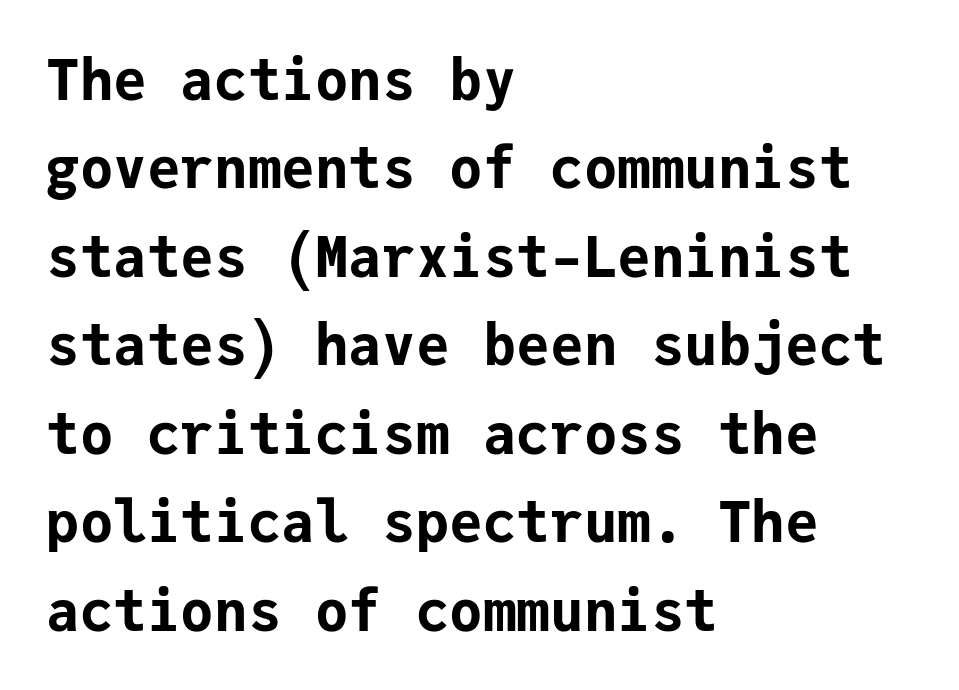
The image shows 56 px bold sans-serif type, upright, monospaced; set left-aligned, normal line spacing (1.58x), normal letter spacing, not underlined; low stroke contrast and a medium x-height.
